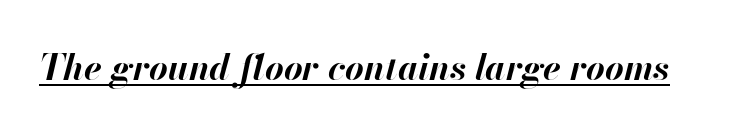
The image shows 36 px bold type, italic (leaning right); set normal letter spacing, underlined; high stroke contrast and a small x-height.
